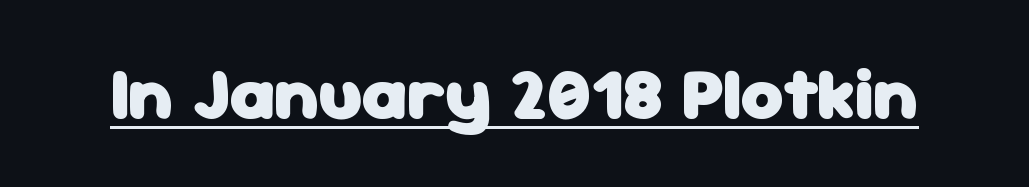
You could call the tracking neutral — neither tight nor loose. Thick stems and heavy bowls — unmistakably bold. To sum up the face: it is a sans, with no serifs. Looks like someone drew a line under every word here. The letters stand straight up with perfectly vertical stems. You could not count columns in this text — the font is proportionally spaced.
